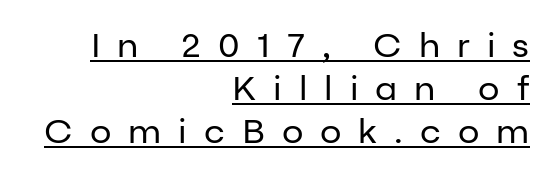
The image shows 34 px regular-weight sans-serif type, upright; set right-aligned, normal line spacing (1.26x), unusually wide letter spacing (+0.5 em), underlined; low stroke contrast and a medium x-height.
